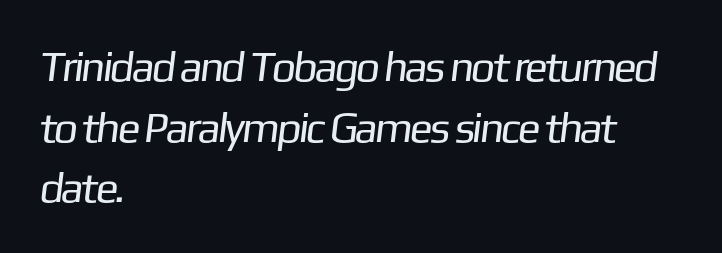
{"serif": "no", "bold": "no", "weight": "regular", "width": "normal", "stroke_contrast": "low", "x_height": "medium", "monospaced": "no", "underline": "no", "align": "left", "line_spacing": "normal", "line_spacing_ratio": 1.41, "letter_spacing": "normal", "letter_spacing_em": 0.0, "glyph_px": 43}
